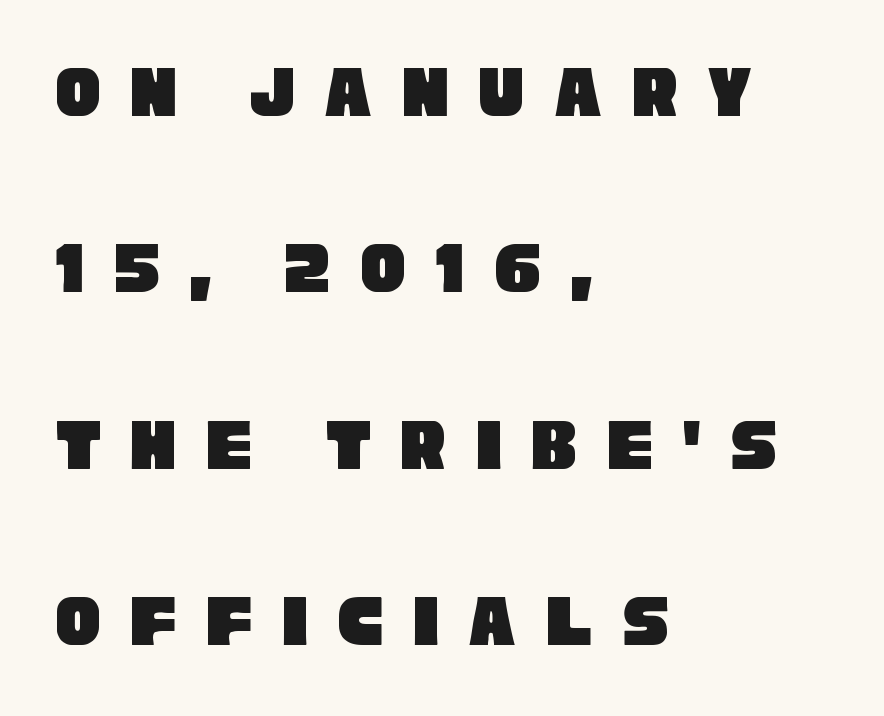
One-word summary of the alignment: left. Plain, unruled lines of type. Each letter's strokes conclude bluntly, with no projecting serifs. This sample trades compactness for vertical openness between lines. Varying glyph widths throughout — classic text-font behaviour.
